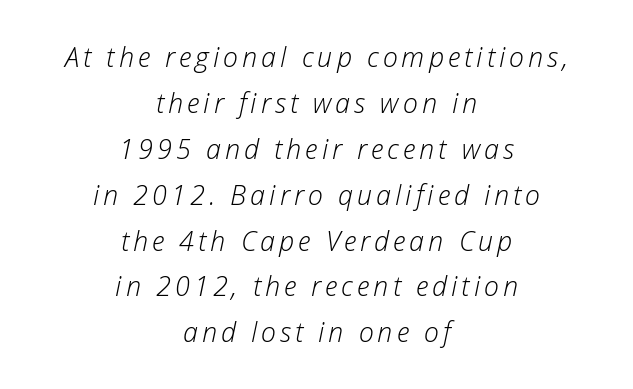
Baseline-to-baseline distance is the conventional proportion of letter height. The letters are slanted; this is an italic face. Is the block centered? Yes — each line is placed symmetrically about the middle. Words float on clear page, feet unadorned. Heaviness? Minimal to ordinary, like unemphasized prose.
